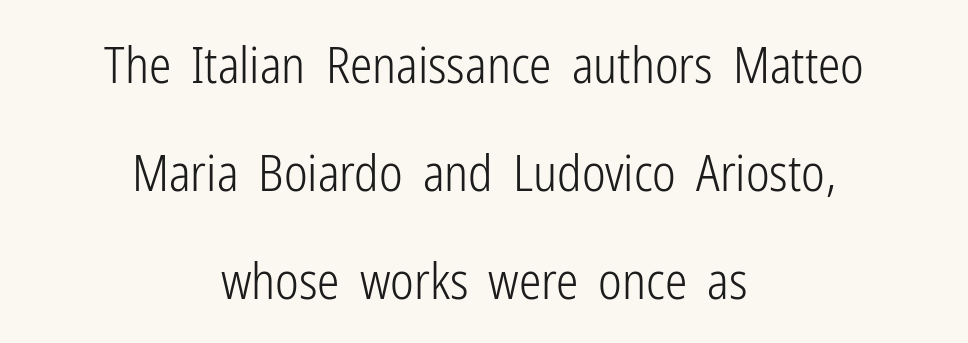
Q: Is the text bold? A: No.
Q: Is the text italic (slanted)? A: No, it is upright.
Q: Is the typeface a serif or a sans-serif typeface? A: Sans-serif.
Q: Is the text underlined? A: No.
Q: How is the paragraph aligned? A: Centered.
Q: Is the spacing between letters normal or unusually wide? A: Normal.
Q: Is the spacing between lines tight, normal or loose? A: Loose.
Q: Width (condensed, normal, or wide)? A: Condensed.
Q: Stroke contrast? A: Low.
Q: x-height? A: Medium.
Q: Monospaced? A: No.
